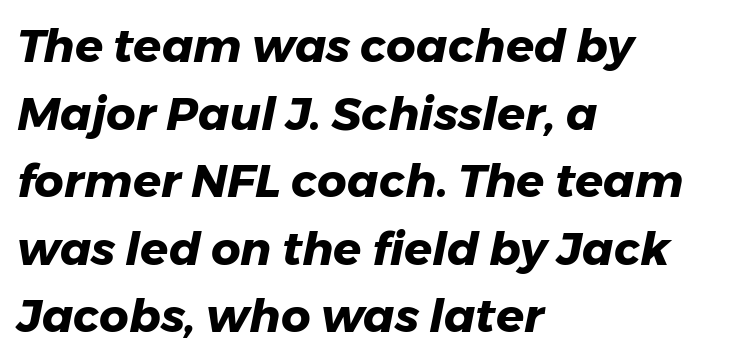
{"italic": "yes", "lean": "right", "slant_degrees": 11, "bold": "yes", "weight": "heavy", "width": "normal", "stroke_contrast": "low", "x_height": "medium", "monospaced": "no", "underline": "no", "align": "left", "line_spacing": "normal", "line_spacing_ratio": 1.47, "letter_spacing": "normal", "letter_spacing_em": 0.0, "glyph_px": 46}
